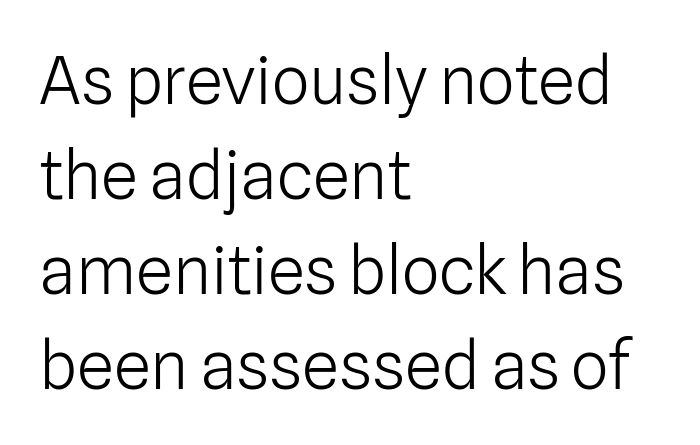
The image shows 67 px light sans-serif type, upright; set left-aligned, normal line spacing (1.42x), normal letter spacing, not underlined; low stroke contrast and a medium x-height.
